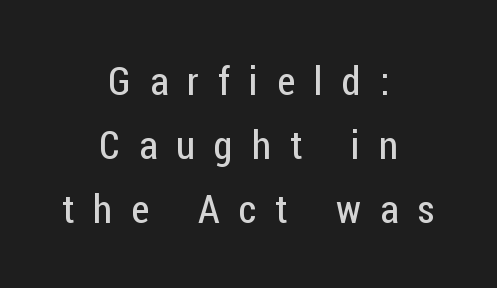
Note: no serifs on the glyphs. Spacing verdict: proportional, widths tailored to each character. The designer left line spacing at the default. Anything drawn beneath the words? Only blank space. Each line is balanced around a shared central axis. The rendering inserts visible extra space after every character.
